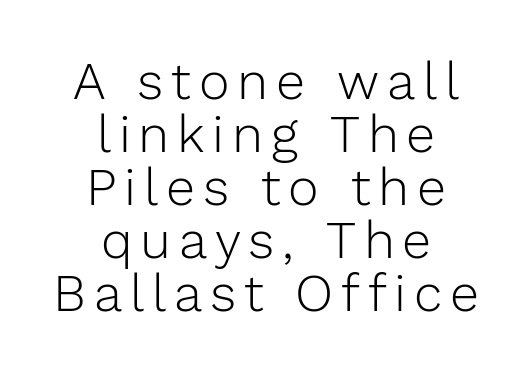
The image shows 52 px light sans-serif type, upright; set centered, tight line spacing (1.02x), not underlined; low stroke contrast and a medium x-height.
